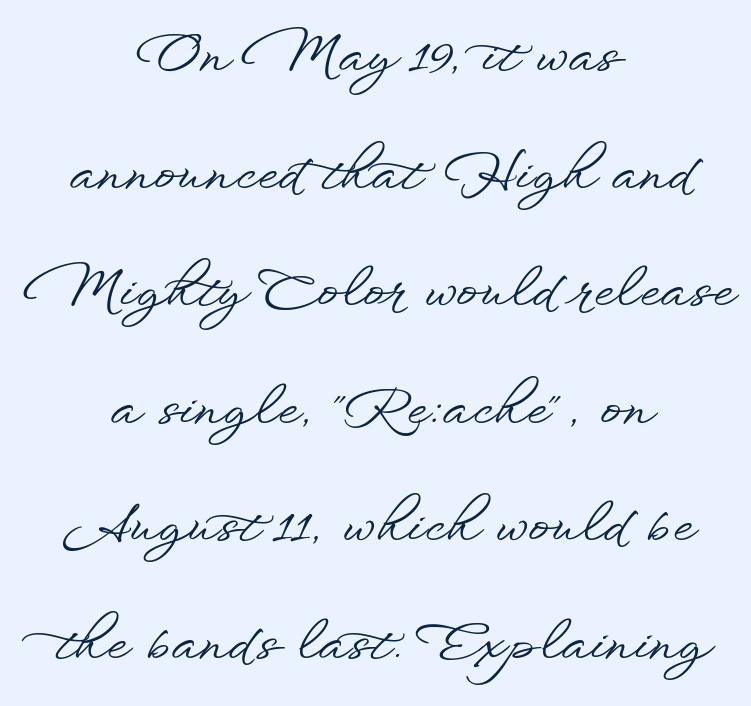
Q: Is the text italic (slanted)? A: Yes.
Q: Is the typeface a serif or a sans-serif typeface? A: Sans-serif.
Q: Is the text underlined? A: No.
Q: How is the paragraph aligned? A: Centered.
Q: Is the spacing between letters normal or unusually wide? A: Normal.
Q: Is the spacing between lines tight, normal or loose? A: Loose.
Q: Width (condensed, normal, or wide)? A: Wide.
Q: Stroke contrast? A: Low.
Q: x-height? A: Small.
Q: Monospaced? A: No.
